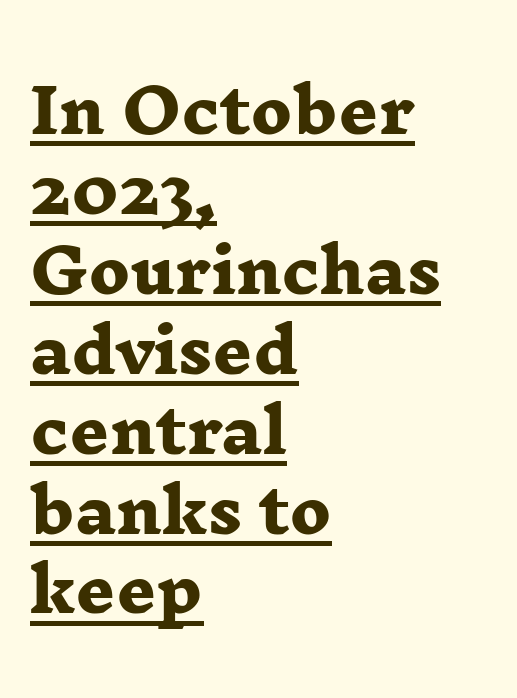
Q: Is the text bold? A: Yes.
Q: Is the typeface a serif or a sans-serif typeface? A: Serif.
Q: Is the text underlined? A: Yes.
Q: How is the paragraph aligned? A: Left-aligned.
Q: Is the spacing between letters normal or unusually wide? A: Normal.
Q: Is the spacing between lines tight, normal or loose? A: Normal.
Q: Width (condensed, normal, or wide)? A: Wide.
Q: Stroke contrast? A: Low.
Q: x-height? A: Medium.
Q: Monospaced? A: No.
